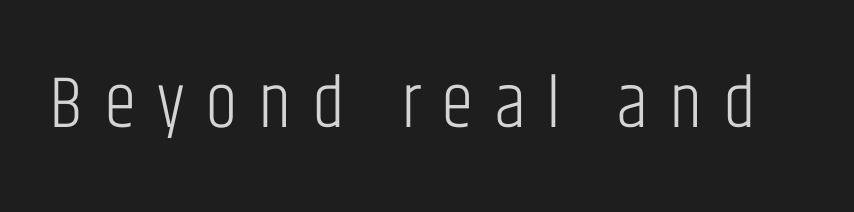
Q: Is the text bold? A: No.
Q: Is the text italic (slanted)? A: No, it is upright.
Q: Is the typeface a serif or a sans-serif typeface? A: Sans-serif.
Q: Is the text underlined? A: No.
Q: Is the spacing between letters normal or unusually wide? A: Unusually wide.
Q: Width (condensed, normal, or wide)? A: Condensed.
Q: Stroke contrast? A: Low.
Q: x-height? A: Large.
Q: Monospaced? A: No.
